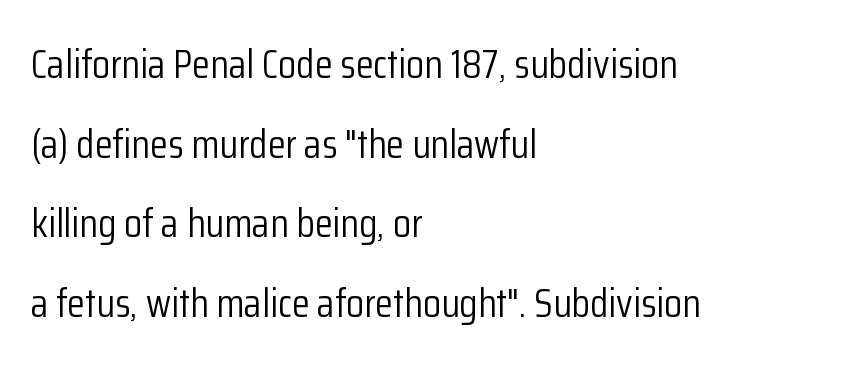
{"serif": "no", "italic": "no", "bold": "no", "weight": "light", "width": "condensed", "stroke_contrast": "low", "x_height": "medium", "monospaced": "no", "underline": "no", "align": "left", "line_spacing": "loose", "line_spacing_ratio": 1.94, "letter_spacing": "normal", "letter_spacing_em": 0.0, "glyph_px": 41}
